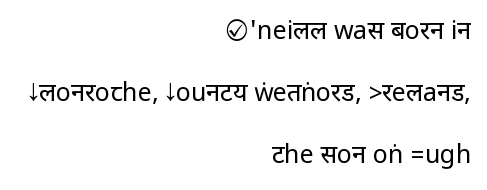
{"italic": "no", "bold": "no", "underline": "no", "align": "right", "line_spacing": "loose", "line_spacing_ratio": 2.48, "letter_spacing": "normal", "letter_spacing_em": 0.0, "glyph_px": 25}
